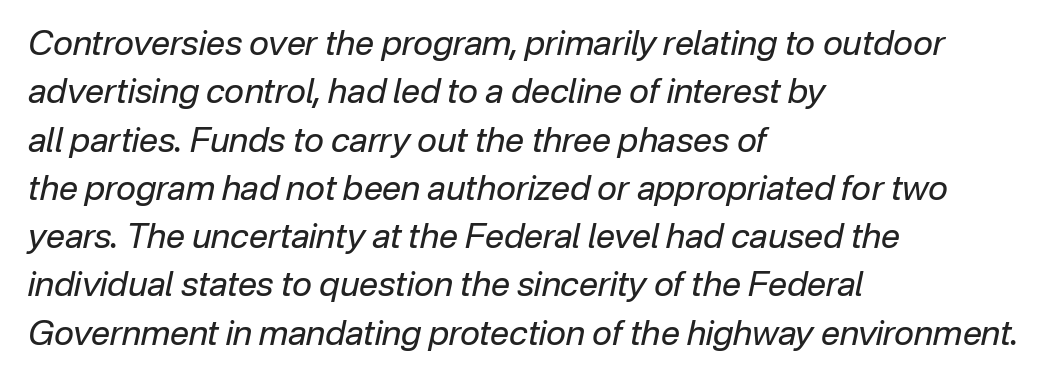
{"italic": "yes", "lean": "right", "slant_degrees": 12, "bold": "no", "weight": "regular", "width": "normal", "stroke_contrast": "low", "x_height": "medium", "monospaced": "no", "underline": "no", "align": "left", "line_spacing": "normal", "line_spacing_ratio": 1.42, "letter_spacing": "normal", "letter_spacing_em": 0.0, "glyph_px": 34}
